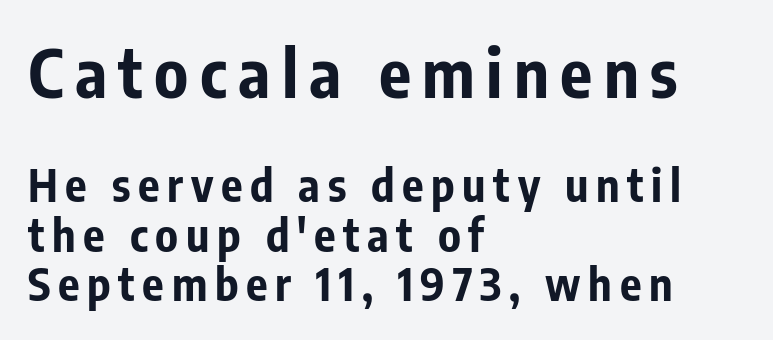
{"serif": "no", "italic": "no", "bold": "yes", "weight": "bold", "width": "condensed", "stroke_contrast": "low", "x_height": "medium", "monospaced": "no", "underline": "no", "align": "left", "line_spacing": "tight", "line_spacing_ratio": 1.1, "larger_block": "first", "size_ratio": 1.49, "glyph_px": 67}
